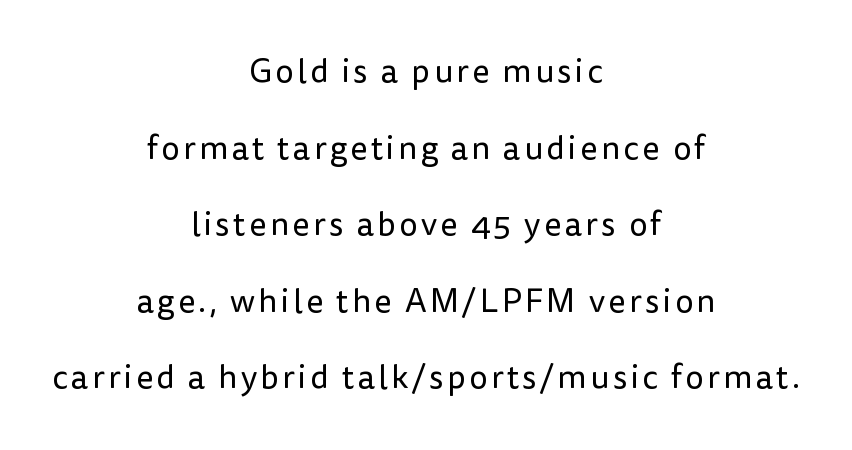
The image shows 33 px regular-weight sans-serif type, upright; set centered, loose line spacing (2.32x), not underlined; low stroke contrast and a medium x-height.
